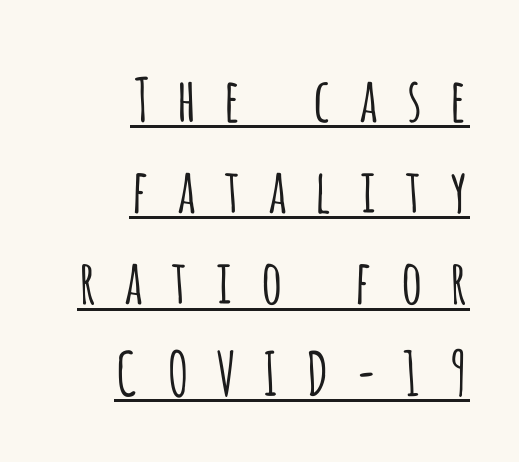
The strokes carry an ordinary text weight at most. Is there an underline? Yes — a line sits under the letters. A typesetter would label this face a sans. Regarding leading, the lines here are spaced in the standard way. Spacing verdict: proportional, widths tailored to each character. Teacher's note: observe the even right margin — that is flush-right alignment.
